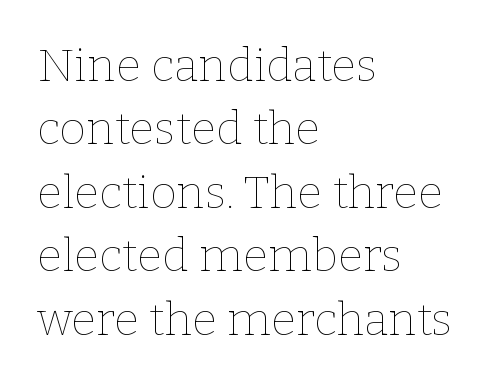
{"italic": "no", "bold": "no", "weight": "thin", "width": "normal", "stroke_contrast": "low", "x_height": "medium", "monospaced": "no", "underline": "no", "align": "left", "line_spacing": "normal", "line_spacing_ratio": 1.38, "letter_spacing": "normal", "letter_spacing_em": 0.0, "glyph_px": 46}
